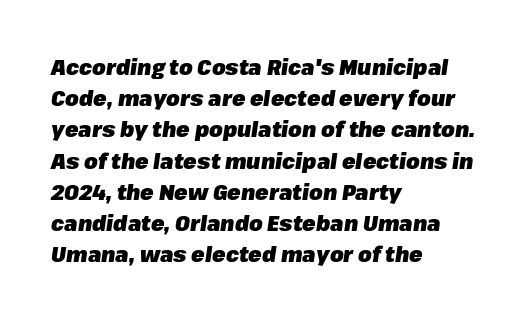
The image shows 22 px bold type, italic (leaning right); set left-aligned, normal line spacing (1.42x), normal letter spacing, not underlined.
